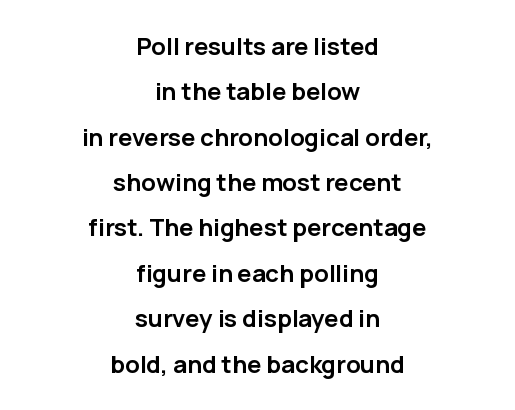
The image shows 24 px bold type, upright; set centered, line spacing 1.89x, normal letter spacing, not underlined.
